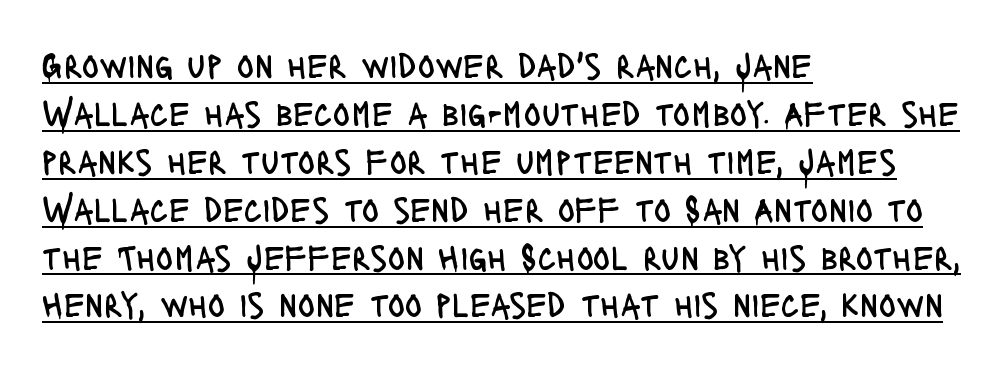
{"serif": "no", "italic": "no", "bold": "no", "weight": "regular", "width": "condensed", "stroke_contrast": "low", "x_height": "large", "monospaced": "no", "underline": "yes", "align": "left", "line_spacing": "normal", "line_spacing_ratio": 1.33, "letter_spacing": "normal", "letter_spacing_em": 0.0, "glyph_px": 36}
